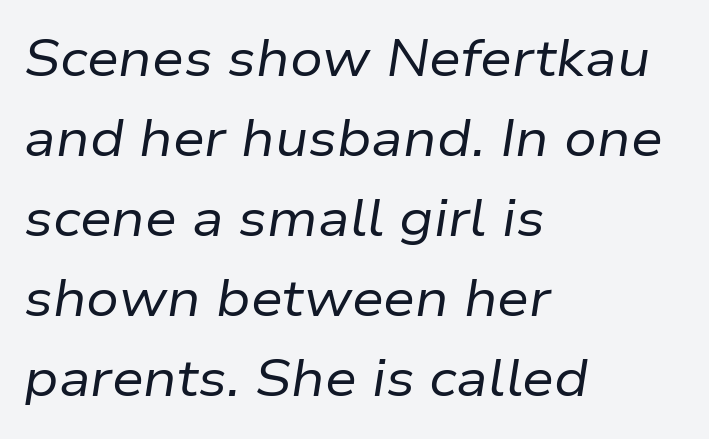
{"italic": "yes", "lean": "right", "slant_degrees": 9, "bold": "no", "weight": "regular", "width": "normal", "stroke_contrast": "low", "x_height": "medium", "monospaced": "no", "underline": "no", "align": "left", "line_spacing": "normal", "line_spacing_ratio": 1.57, "letter_spacing": "normal", "letter_spacing_em": 0.0, "glyph_px": 51}
